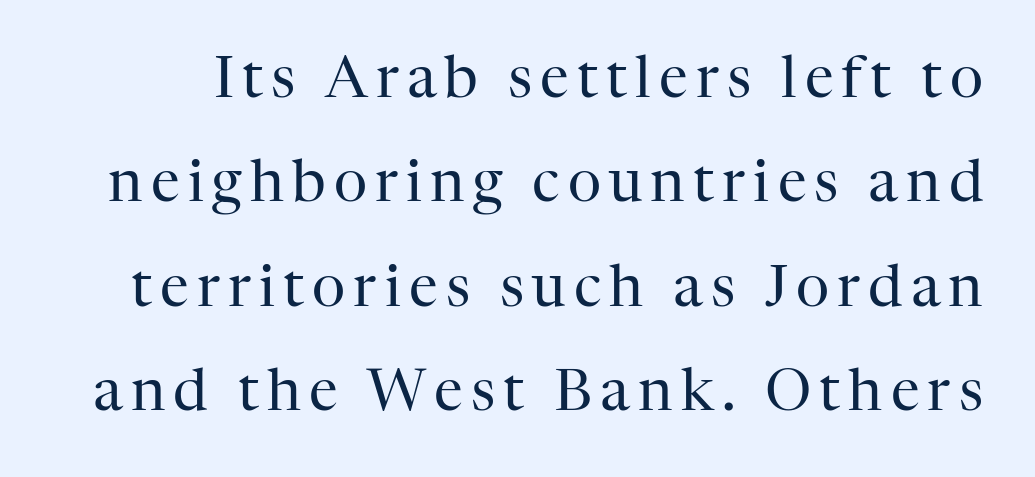
{"serif": "yes", "italic": "no", "bold": "no", "weight": "regular", "width": "normal", "stroke_contrast": "high", "x_height": "medium", "monospaced": "no", "underline": "no", "line_spacing_ratio": 1.8, "glyph_px": 58}
